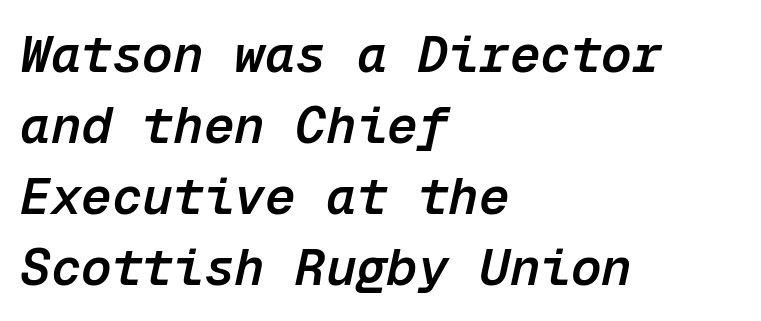
The image shows 51 px semibold type, italic (leaning right), monospaced; set left-aligned, normal line spacing (1.39x), normal letter spacing, not underlined; low stroke contrast and a medium x-height.
